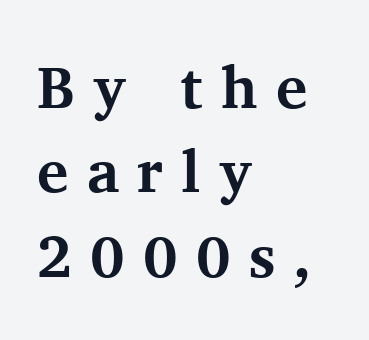
The image shows 59 px bold serif type, upright; set left-aligned, normal line spacing (1.43x), unusually wide letter spacing (+0.31 em), not underlined; medium stroke contrast and a medium x-height.
